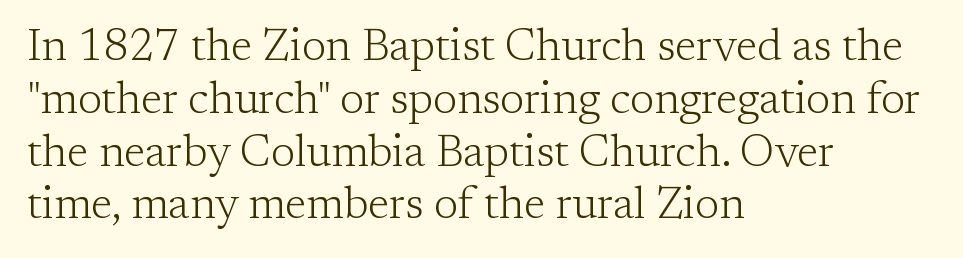
{"serif": "yes", "italic": "no", "bold": "no", "weight": "light", "width": "normal", "stroke_contrast": "low", "x_height": "medium", "monospaced": "no", "underline": "no", "align": "left", "line_spacing_ratio": 1.2, "letter_spacing": "normal", "letter_spacing_em": 0.0, "glyph_px": 44}
